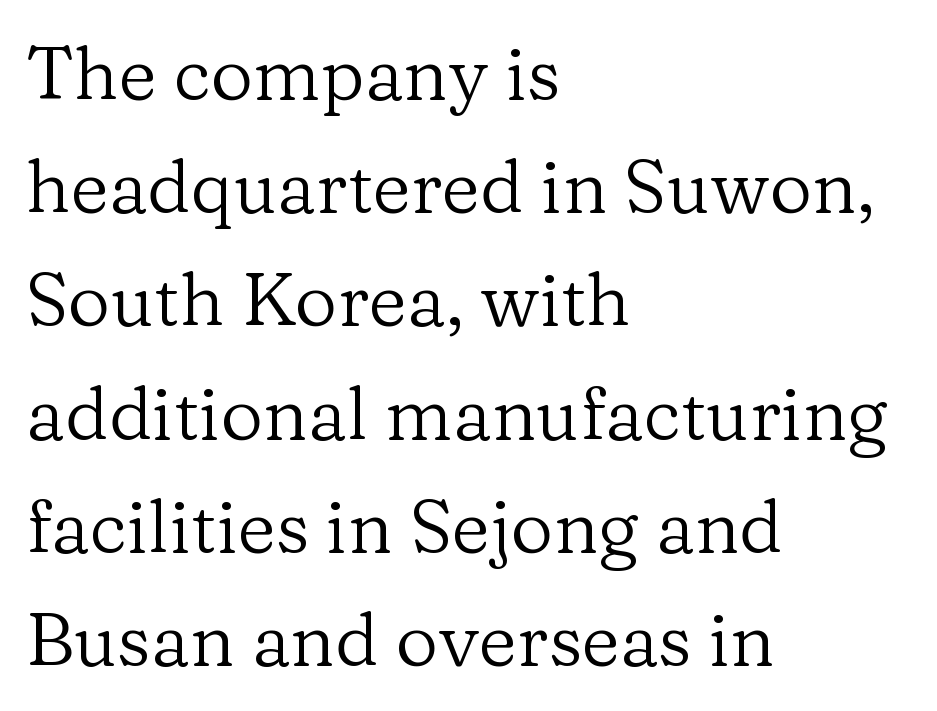
Q: Is the text bold? A: No.
Q: Is the text italic (slanted)? A: No, it is upright.
Q: Is the typeface a serif or a sans-serif typeface? A: Serif.
Q: Is the text underlined? A: No.
Q: How is the paragraph aligned? A: Left-aligned.
Q: Is the spacing between letters normal or unusually wide? A: Normal.
Q: Is the spacing between lines tight, normal or loose? A: Normal.
Q: Width (condensed, normal, or wide)? A: Normal.
Q: Stroke contrast? A: Low.
Q: x-height? A: Medium.
Q: Monospaced? A: No.
